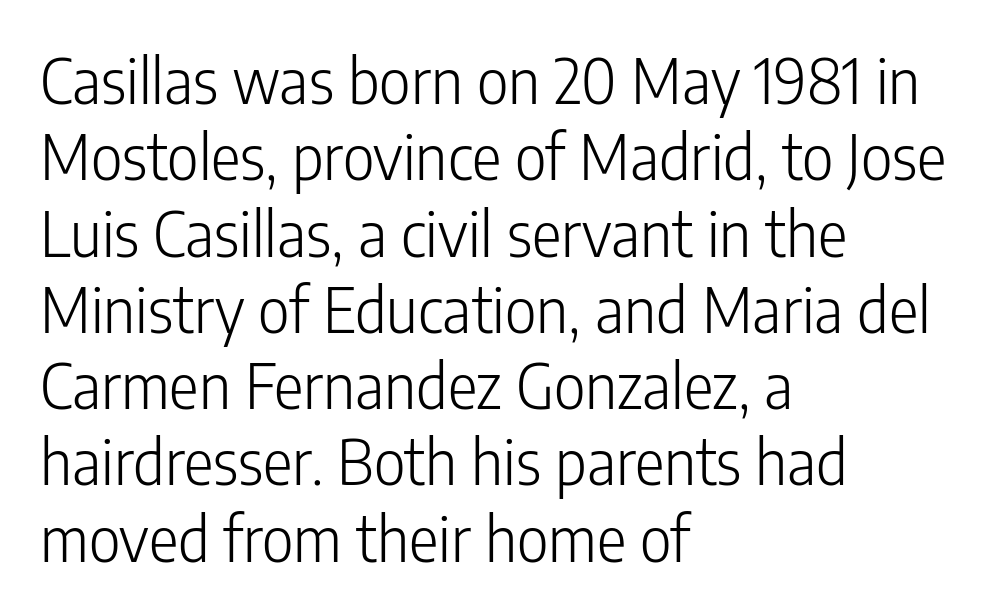
{"serif": "no", "italic": "no", "bold": "no", "weight": "light", "width": "condensed", "stroke_contrast": "low", "x_height": "medium", "monospaced": "no", "underline": "no", "align": "left", "line_spacing_ratio": 1.23, "letter_spacing": "normal", "letter_spacing_em": 0.0, "glyph_px": 62}
